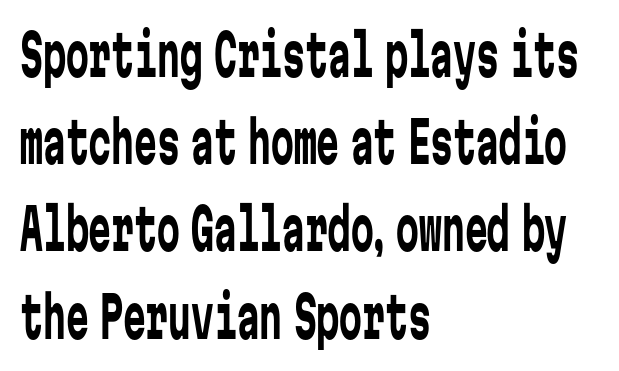
The image shows 57 px regular-weight, condensed sans-serif type, upright, monospaced; set left-aligned, normal line spacing (1.53x), normal letter spacing, not underlined; low stroke contrast and a medium x-height.
